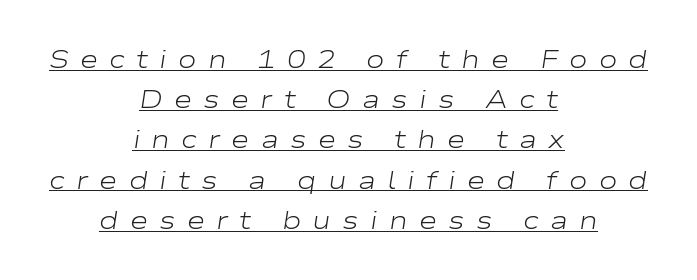
{"italic": "yes", "lean": "right", "slant_degrees": 9, "bold": "no", "underline": "yes", "align": "center", "line_spacing": "normal", "line_spacing_ratio": 1.61, "letter_spacing": "wide", "letter_spacing_em": 0.45, "glyph_px": 25}
